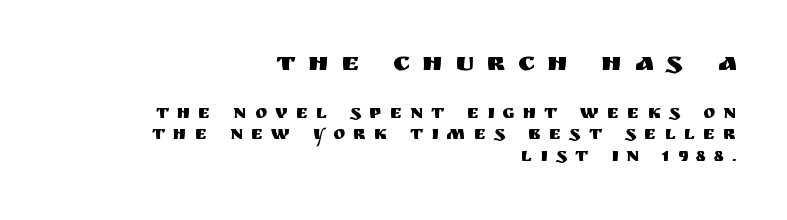
Q: Is the text italic (slanted)? A: No, it is upright.
Q: Is the text underlined? A: No.
Q: How is the paragraph aligned? A: Right-aligned.
Q: Is the spacing between letters normal or unusually wide? A: Unusually wide.
Q: Which block of text is set in a larger size, the first (top) or the second (bottom)? A: The first (top) one.
